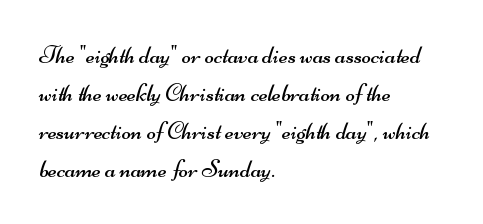
Q: Is the text bold? A: No.
Q: Is the text underlined? A: No.
Q: How is the paragraph aligned? A: Left-aligned.
Q: Is the spacing between letters normal or unusually wide? A: Normal.
Q: Is the spacing between lines tight, normal or loose? A: Normal.
